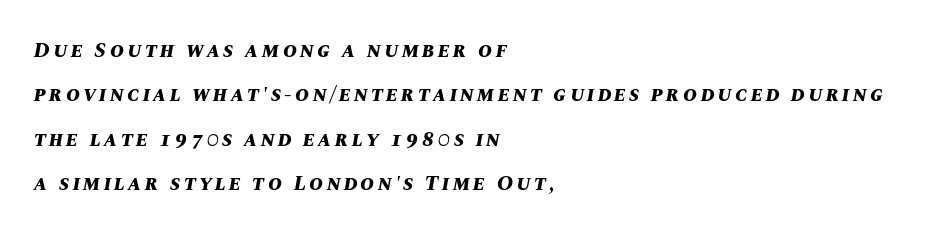
Q: Is the text bold? A: Yes.
Q: Is the text italic (slanted)? A: Yes, it leans right by about 10 degrees.
Q: Is the text underlined? A: No.
Q: How is the paragraph aligned? A: Left-aligned.
Q: Is the spacing between lines tight, normal or loose? A: Loose.
